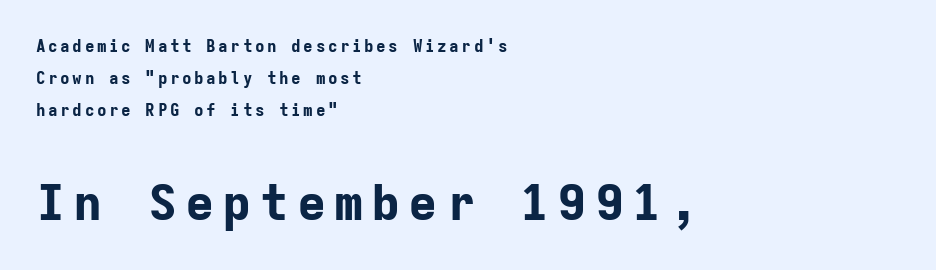
Q: Is the text bold? A: Yes.
Q: Is the text italic (slanted)? A: No, it is upright.
Q: Is the typeface a serif or a sans-serif typeface? A: Sans-serif.
Q: Is the text underlined? A: No.
Q: How is the paragraph aligned? A: Left-aligned.
Q: Is the spacing between lines tight, normal or loose? A: Loose.
Q: Which block of text is set in a larger size, the first (top) or the second (bottom)? A: The second (bottom) one.
Q: Width (condensed, normal, or wide)? A: Normal.
Q: Stroke contrast? A: Low.
Q: x-height? A: Medium.
Q: Monospaced? A: Yes.
